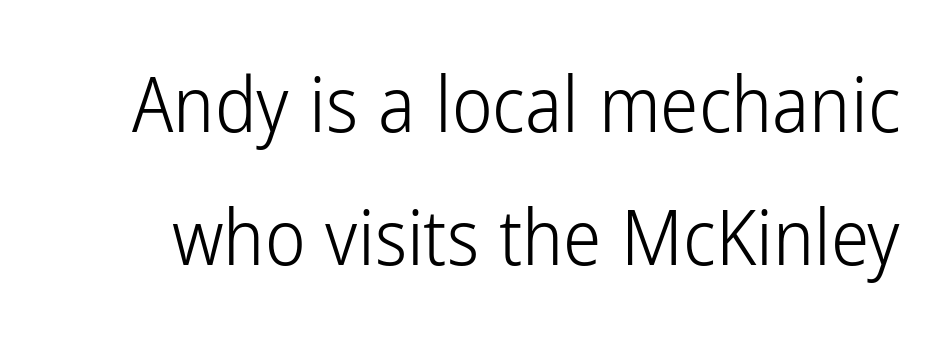
Q: Is the text bold? A: No.
Q: Is the text italic (slanted)? A: No, it is upright.
Q: Is the typeface a serif or a sans-serif typeface? A: Sans-serif.
Q: Is the text underlined? A: No.
Q: Is the spacing between letters normal or unusually wide? A: Normal.
Q: Width (condensed, normal, or wide)? A: Condensed.
Q: Stroke contrast? A: Low.
Q: x-height? A: Medium.
Q: Monospaced? A: No.
